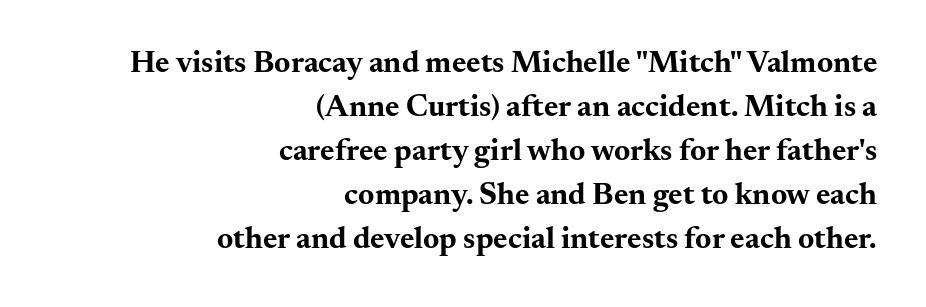
{"serif": "yes", "italic": "no", "bold": "yes", "weight": "bold", "width": "wide", "stroke_contrast": "medium", "x_height": "small", "monospaced": "no", "underline": "no", "align": "right", "line_spacing": "normal", "line_spacing_ratio": 1.42, "letter_spacing": "normal", "letter_spacing_em": 0.0, "glyph_px": 31}
